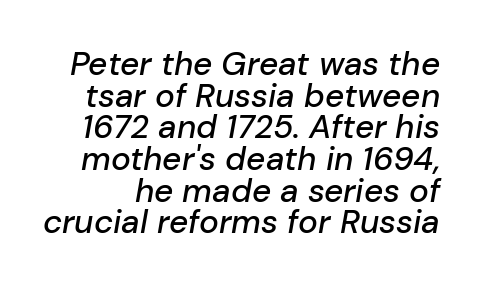
The image shows 33 px text type, italic (leaning right); set tight line spacing (0.96x), normal letter spacing, not underlined; low stroke contrast and a medium x-height.
